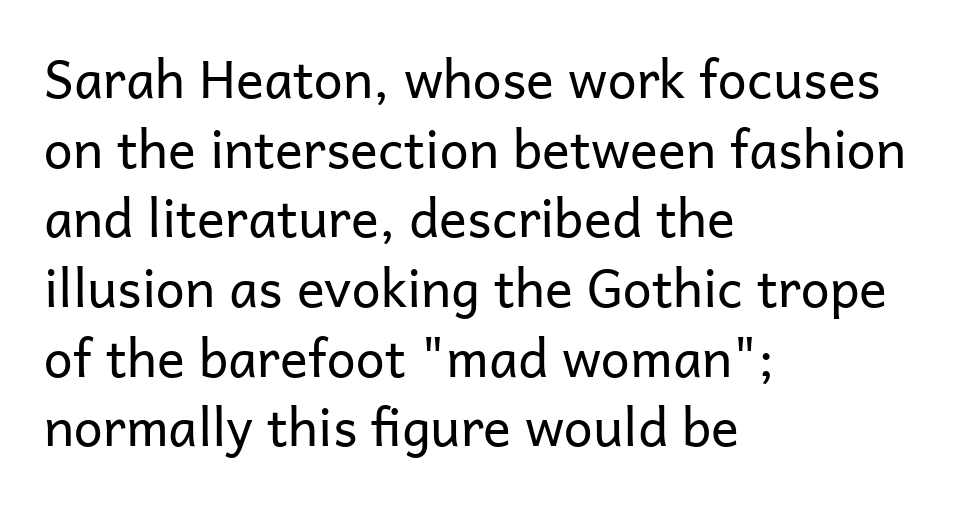
This rendering leaves character spacing at its baseline value. Where is the straight margin? On the left. The foot of each line stays bare and open. This sample has the flowing, uneven cadence of proportional lettering.
